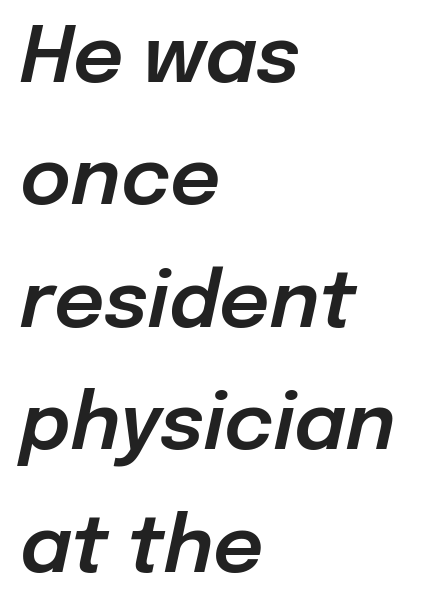
{"italic": "yes", "lean": "right", "slant_degrees": 12, "width": "normal", "stroke_contrast": "low", "x_height": "medium", "monospaced": "no", "underline": "no", "align": "left", "line_spacing": "normal", "line_spacing_ratio": 1.57, "letter_spacing": "normal", "letter_spacing_em": 0.0, "glyph_px": 78}
